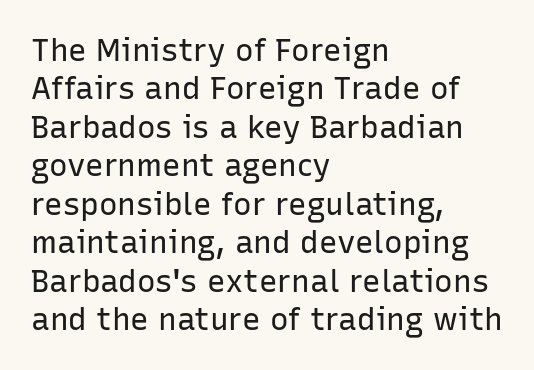
{"serif": "no", "italic": "no", "bold": "no", "weight": "regular", "width": "normal", "stroke_contrast": "low", "x_height": "medium", "monospaced": "no", "underline": "no", "align": "left", "line_spacing_ratio": 1.24, "letter_spacing": "normal", "letter_spacing_em": 0.0, "glyph_px": 31}
